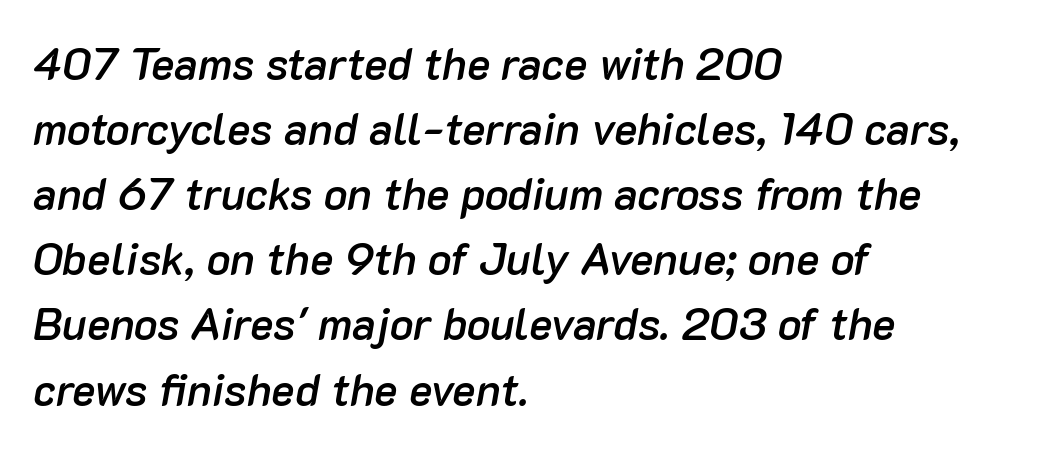
Lines of text with bare space underneath. The horizontal fit of the characters is conventional and even. The rendering uses natural spacing where letterforms have individual widths. Notice how descenders clear the ascenders below comfortably — that's standard leading.
